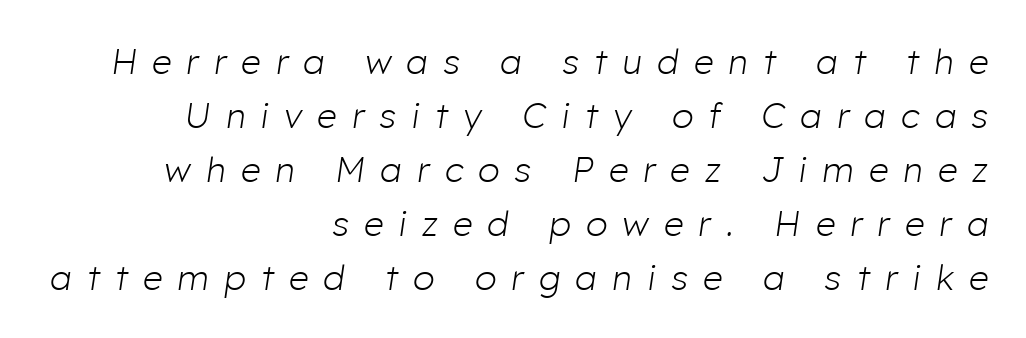
Q: Is the text bold? A: No.
Q: Is the text italic (slanted)? A: Yes, it leans right by about 8 degrees.
Q: Is the text underlined? A: No.
Q: How is the paragraph aligned? A: Right-aligned.
Q: Is the spacing between letters normal or unusually wide? A: Unusually wide.
Q: Is the spacing between lines tight, normal or loose? A: Normal.
Q: Width (condensed, normal, or wide)? A: Normal.
Q: Stroke contrast? A: Low.
Q: x-height? A: Medium.
Q: Monospaced? A: No.
